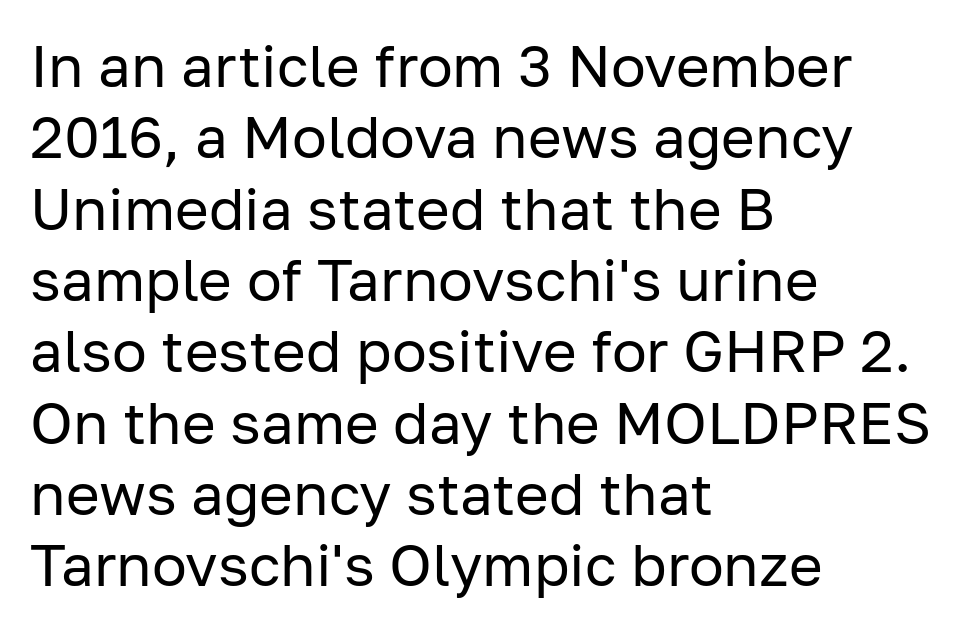
Q: Is the text bold? A: No.
Q: Is the text italic (slanted)? A: No, it is upright.
Q: Is the typeface a serif or a sans-serif typeface? A: Sans-serif.
Q: Is the text underlined? A: No.
Q: How is the paragraph aligned? A: Left-aligned.
Q: Is the spacing between letters normal or unusually wide? A: Normal.
Q: Width (condensed, normal, or wide)? A: Normal.
Q: Stroke contrast? A: Low.
Q: x-height? A: Medium.
Q: Monospaced? A: No.
